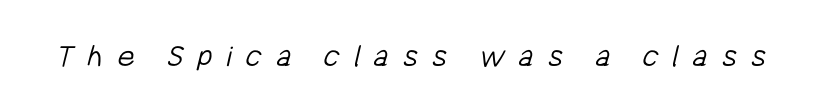
Lines of text with bare space underneath. Proportional: the letters do not fall into vertical columns. The font is comparable to plain body text, perhaps lighter. Nothing sits at the stroke ends, so this counts as sans-serif.
